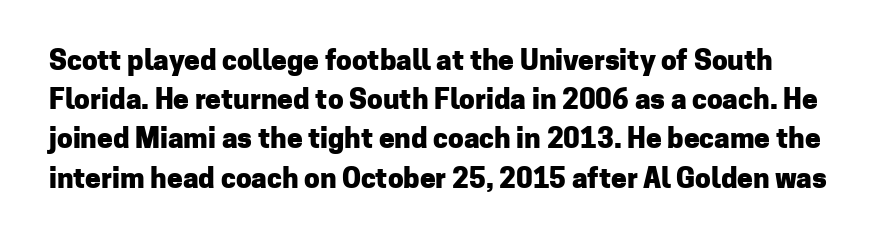
Q: Is the text bold? A: Yes.
Q: Is the text italic (slanted)? A: No, it is upright.
Q: Is the typeface a serif or a sans-serif typeface? A: Sans-serif.
Q: Is the text underlined? A: No.
Q: Is the spacing between letters normal or unusually wide? A: Normal.
Q: Is the spacing between lines tight, normal or loose? A: Normal.
Q: Width (condensed, normal, or wide)? A: Normal.
Q: Stroke contrast? A: Low.
Q: x-height? A: Medium.
Q: Monospaced? A: No.
